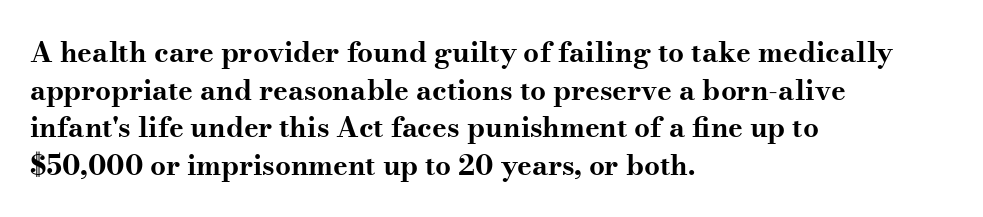
{"serif": "yes", "italic": "no", "bold": "yes", "weight": "bold", "width": "wide", "stroke_contrast": "medium", "x_height": "small", "monospaced": "no", "underline": "no", "align": "left", "line_spacing": "normal", "line_spacing_ratio": 1.34, "letter_spacing": "normal", "letter_spacing_em": 0.0, "glyph_px": 28}
